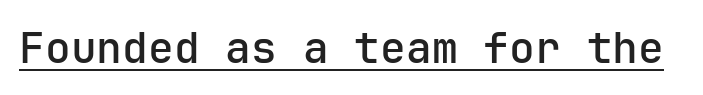
Q: Is the text bold? A: Semi-bold.
Q: Is the text italic (slanted)? A: No, it is upright.
Q: Is the typeface a serif or a sans-serif typeface? A: Sans-serif.
Q: Is the text underlined? A: Yes.
Q: Is the spacing between letters normal or unusually wide? A: Normal.
Q: Width (condensed, normal, or wide)? A: Normal.
Q: Stroke contrast? A: Low.
Q: x-height? A: Medium.
